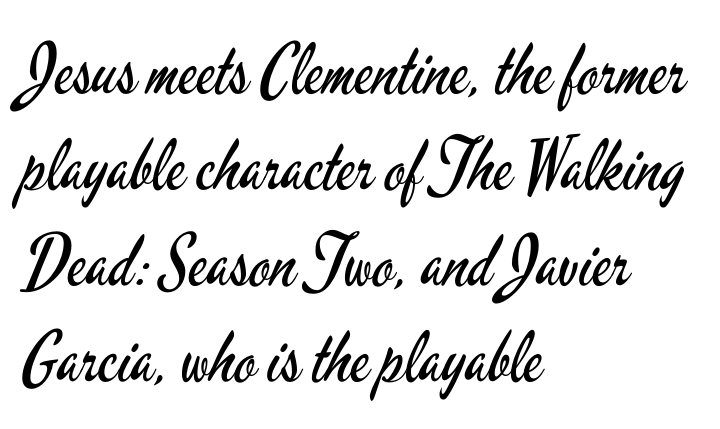
{"serif": "no", "bold": "no", "weight": "regular", "width": "condensed", "stroke_contrast": "low", "x_height": "small", "monospaced": "no", "underline": "no", "align": "left", "line_spacing": "normal", "line_spacing_ratio": 1.37, "letter_spacing": "normal", "letter_spacing_em": 0.0, "glyph_px": 70}
